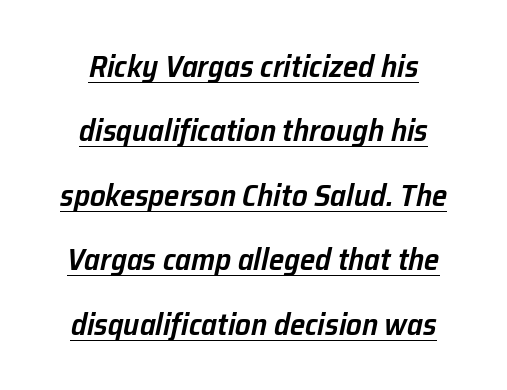
Typographic density is moderately raised because the face is semibold. Casual observation: everything's sitting right in the middle. Honestly, the letter spacing is just normal — you wouldn't notice it. The letters are slanted; this is an italic face.
